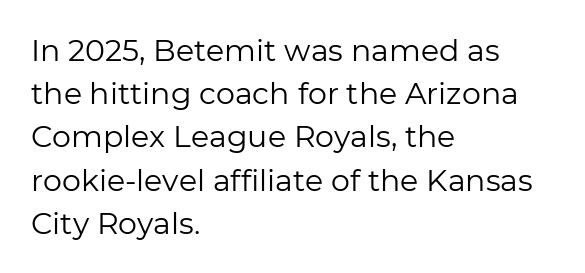
{"serif": "no", "italic": "no", "bold": "no", "weight": "regular", "width": "normal", "stroke_contrast": "low", "x_height": "medium", "monospaced": "no", "underline": "no", "align": "left", "line_spacing": "normal", "line_spacing_ratio": 1.44, "letter_spacing": "normal", "letter_spacing_em": 0.0, "glyph_px": 30}
